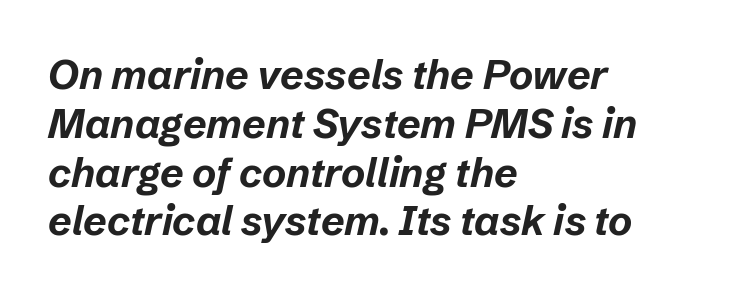
Q: Is the text bold? A: Yes.
Q: Is the text italic (slanted)? A: Yes, it leans right by about 12 degrees.
Q: Is the text underlined? A: No.
Q: How is the paragraph aligned? A: Left-aligned.
Q: Is the spacing between letters normal or unusually wide? A: Normal.
Q: Width (condensed, normal, or wide)? A: Normal.
Q: Stroke contrast? A: Low.
Q: x-height? A: Medium.
Q: Monospaced? A: No.
